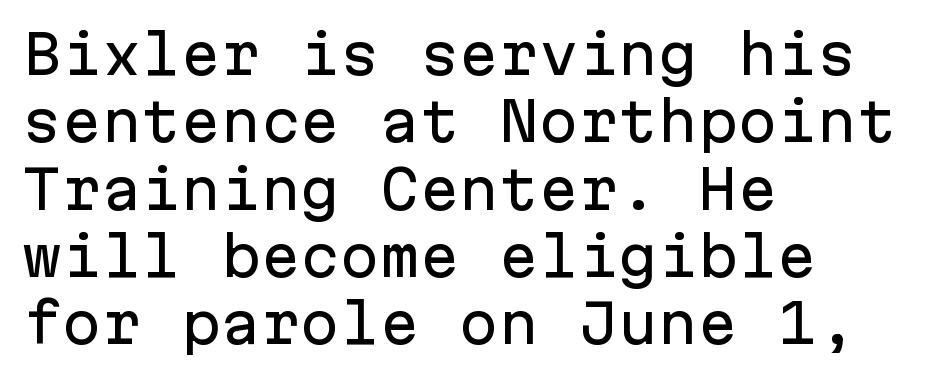
Q: Is the text italic (slanted)? A: No, it is upright.
Q: Is the typeface a serif or a sans-serif typeface? A: Sans-serif.
Q: Is the text underlined? A: No.
Q: How is the paragraph aligned? A: Left-aligned.
Q: Is the spacing between letters normal or unusually wide? A: Normal.
Q: Is the spacing between lines tight, normal or loose? A: Normal.
Q: Width (condensed, normal, or wide)? A: Normal.
Q: Stroke contrast? A: Low.
Q: x-height? A: Medium.
Q: Monospaced? A: Yes.
